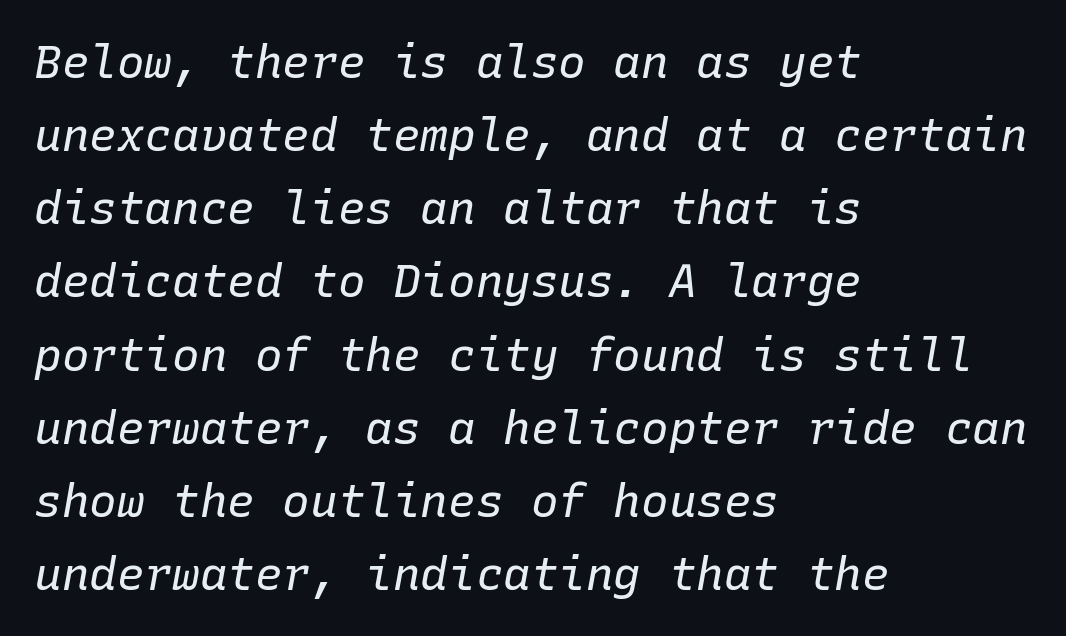
Slant detected: the letters are inclined. Does the copy run flush right? No — it runs flush left. Horizontal bands of white between lines are of average thickness. The letters sit at their default tracking, neither squeezed nor spread.
